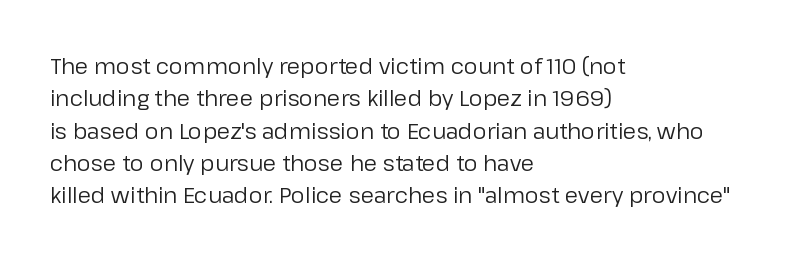
Does extra space separate the letters? No, they use regular spacing. Compared with a typical body face, this is equally light or lighter still. Casual observation: everything's shoved over to the left. This sample keeps an unexceptional amount of space between lines.
